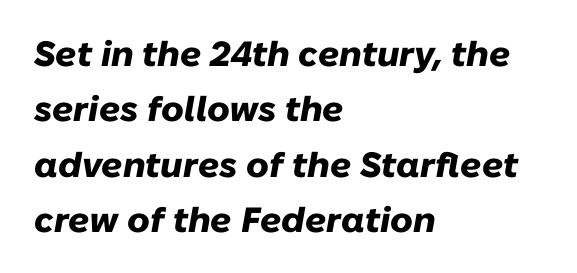
The image shows 35 px heavy type, italic (leaning right); set left-aligned, normal line spacing (1.58x), normal letter spacing, not underlined; low stroke contrast and a medium x-height.
